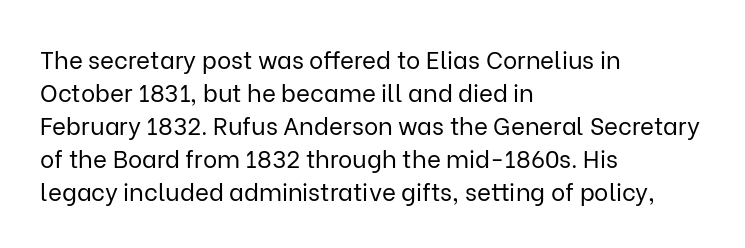
{"italic": "no", "bold": "no", "underline": "no", "align": "left", "line_spacing": "normal", "line_spacing_ratio": 1.37, "letter_spacing": "normal", "letter_spacing_em": 0.0, "glyph_px": 24}
